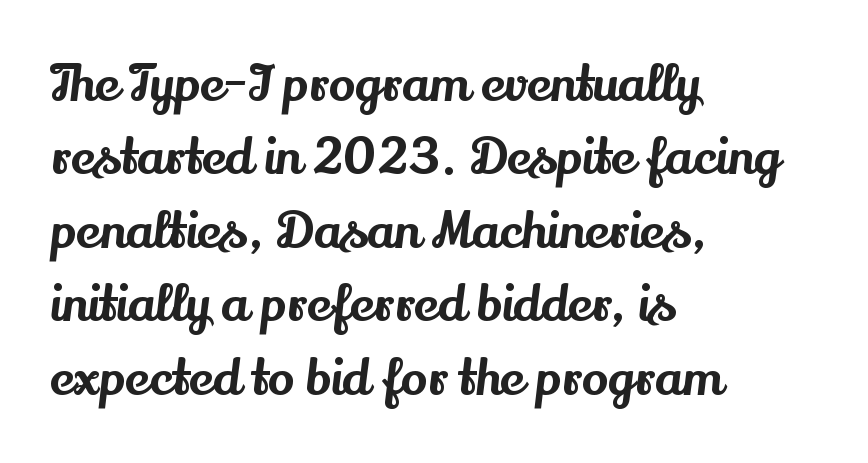
The image shows 50 px serif type; set left-aligned, normal line spacing (1.47x), normal letter spacing, not underlined; medium stroke contrast and a small x-height.
